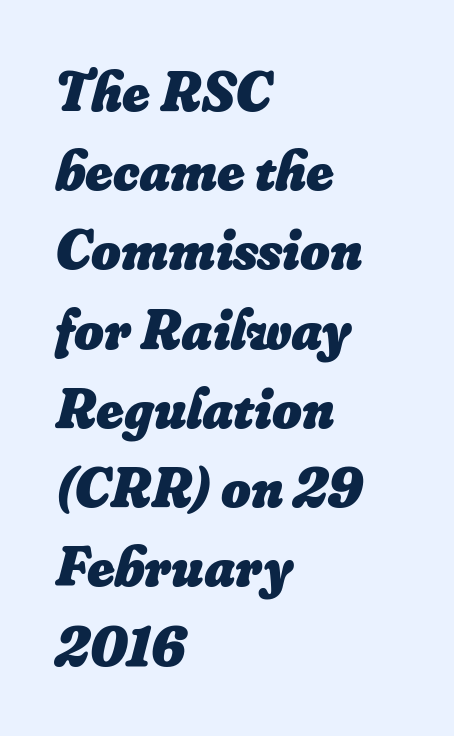
Q: Is the text bold? A: Yes.
Q: Is the text italic (slanted)? A: Yes, it leans right by about 16 degrees.
Q: Is the text underlined? A: No.
Q: How is the paragraph aligned? A: Left-aligned.
Q: Is the spacing between letters normal or unusually wide? A: Normal.
Q: Is the spacing between lines tight, normal or loose? A: Normal.
Q: Width (condensed, normal, or wide)? A: Normal.
Q: Stroke contrast? A: Low.
Q: x-height? A: Small.
Q: Monospaced? A: No.
